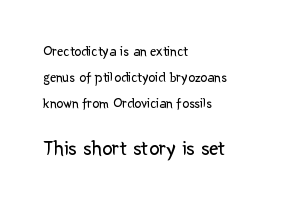
{"italic": "no", "bold": "no", "underline": "no", "align": "left", "line_spacing_ratio": 1.84, "letter_spacing": "normal", "letter_spacing_em": 0.0, "larger_block": "second", "size_ratio": 1.5, "glyph_px": 21}
